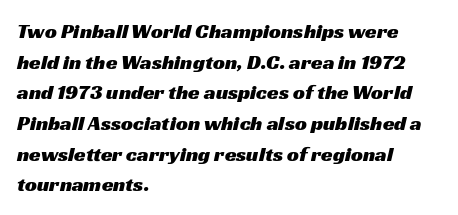
The image shows 21 px text type; set left-aligned, normal line spacing (1.46x), normal letter spacing, not underlined.
